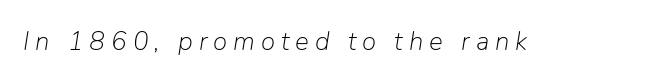
{"italic": "yes", "lean": "right", "slant_degrees": 9, "bold": "no", "underline": "no", "letter_spacing": "wide", "letter_spacing_em": 0.23, "glyph_px": 26}
